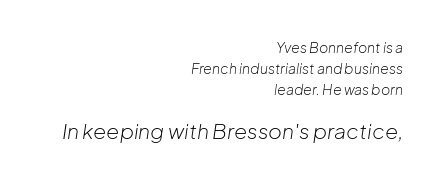
{"italic": "yes", "lean": "right", "slant_degrees": 8, "bold": "no", "underline": "no", "align": "right", "line_spacing": "normal", "line_spacing_ratio": 1.49, "letter_spacing": "normal", "letter_spacing_em": 0.0, "larger_block": "second", "size_ratio": 1.5, "glyph_px": 21}
